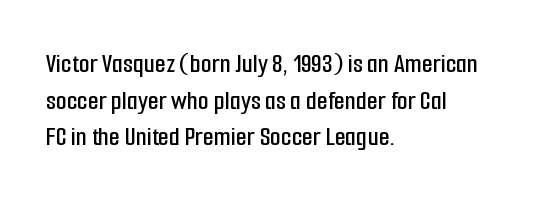
Rows of type keep a routine distance in the vertical direction. Character widths vary here, with narrow letters taking less room than wide ones. There is no visible air inserted between adjacent glyphs. Casual observation: everything's shoved over to the left. The type family on display is of the sans-serif kind.
